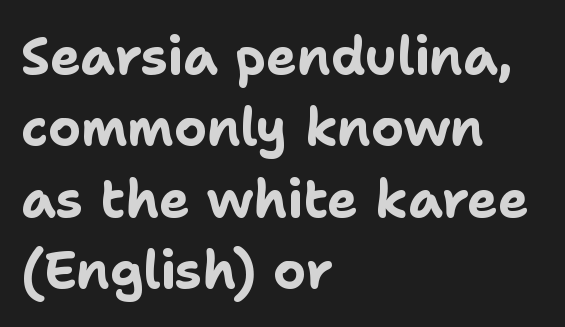
Style check: upright. Looks like regular typesetting: each glyph gets only the width it needs. One glance says typical: line gaps are just what's usual. This sample uses plain, unmodified letter spacing. Bare-footed words on every line. One-word summary of the alignment: left.
